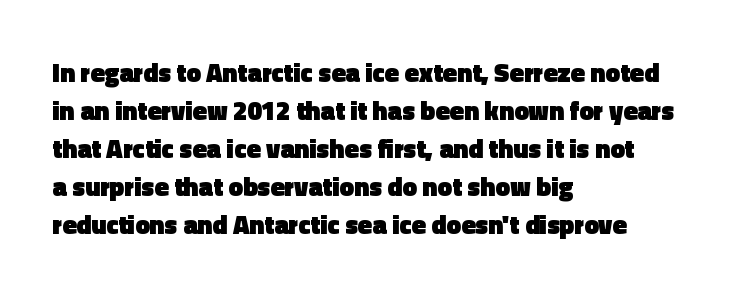
{"italic": "no", "bold": "yes", "underline": "no", "align": "left", "line_spacing": "normal", "line_spacing_ratio": 1.46, "letter_spacing": "normal", "letter_spacing_em": 0.0, "glyph_px": 26}
